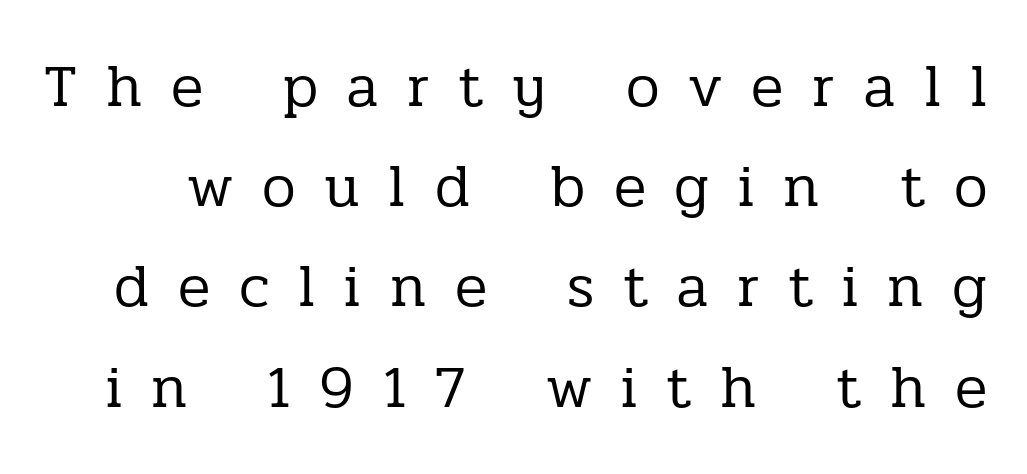
The image shows 60 px regular-weight serif type, upright; set normal line spacing (1.67x), unusually wide letter spacing (+0.48 em), not underlined; low stroke contrast and a medium x-height.
